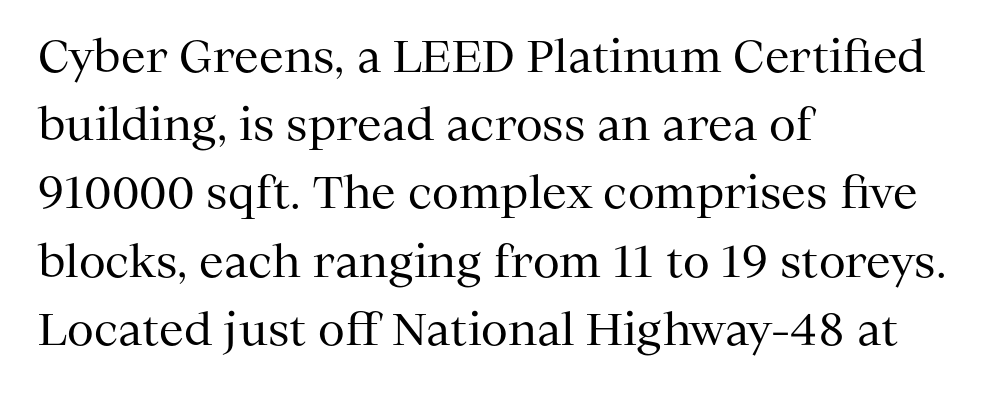
Looks like regular typesetting: each glyph gets only the width it needs. Rendered with straight, roman letterforms. No chunkiness to these letters — they're not bold. A typesetter would label this face a serif. The space between consecutive lines is moderate. The string is rendered with underlining switched off.
